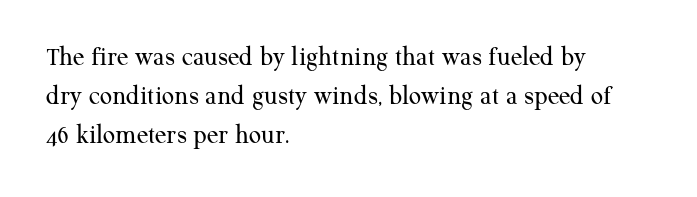
Default kerning and tracking; the words read as compact shapes. No heavy texture on the line: the type isn't bold. A roman cut, with each character standing at attention. Notice how the passage keeps a crisp vertical edge on the left only. Bare-footed words on every line.
